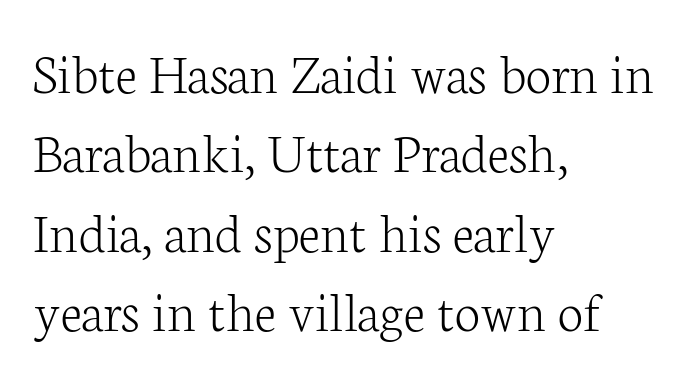
Layout note: lines flush left. Is this a heavy cut? Hardly; it is regular or lighter. Is there any slant? The stems are plumb. Character widths vary here, with narrow letters taking less room than wide ones. Classification — serif.
